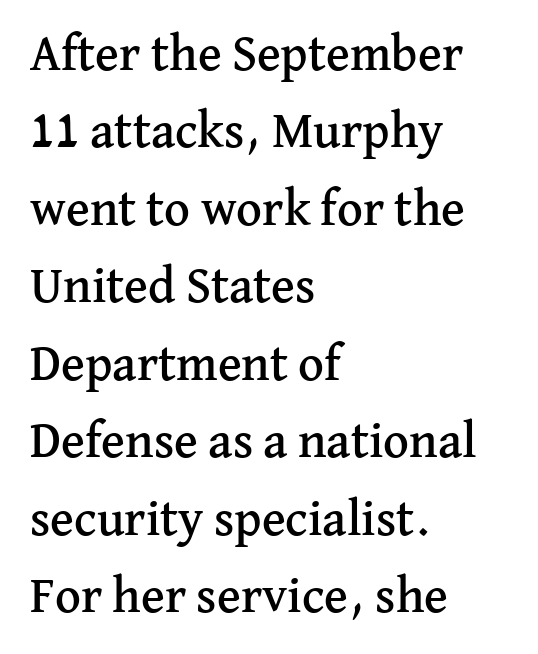
The image shows 50 px serif type, upright; set left-aligned, normal line spacing (1.55x), normal letter spacing, not underlined; medium stroke contrast and a medium x-height.
